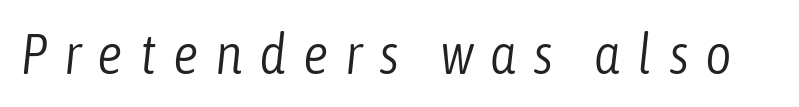
A typesetter would mark this as italic. Letter spacing: wide. Spacing verdict: proportional, widths tailored to each character. The cut favours lightness, reaching ordinary text weight at its darkest.
